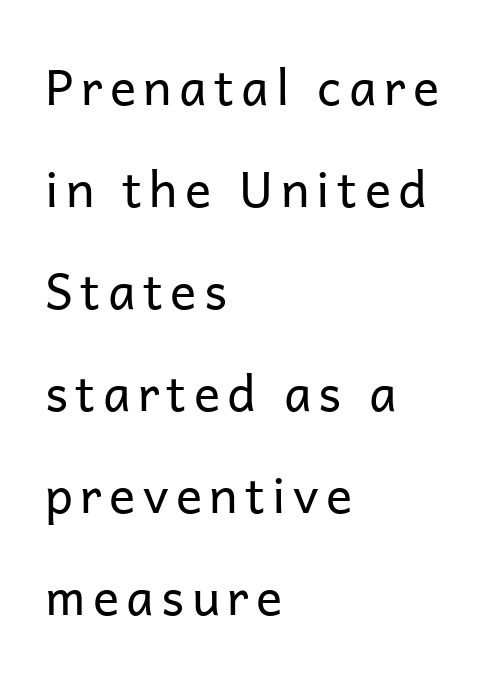
The image shows 49 px regular-weight sans-serif type, upright; set left-aligned, loose line spacing (2.08x), not underlined; low stroke contrast and a medium x-height.
